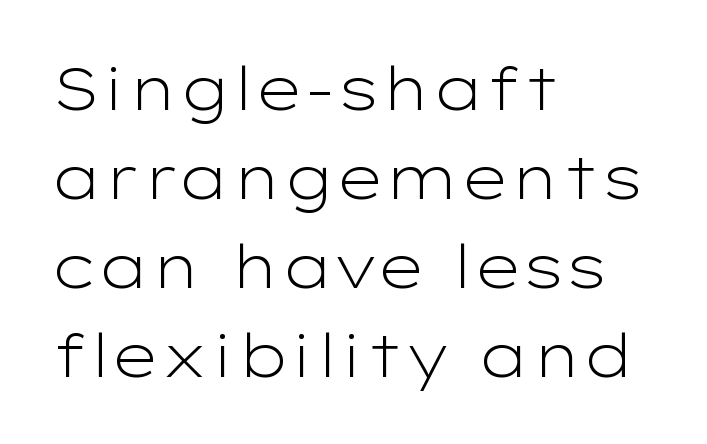
Q: Is the text bold? A: No.
Q: Is the text italic (slanted)? A: No, it is upright.
Q: Is the typeface a serif or a sans-serif typeface? A: Sans-serif.
Q: Is the text underlined? A: No.
Q: How is the paragraph aligned? A: Left-aligned.
Q: Is the spacing between letters normal or unusually wide? A: Normal.
Q: Is the spacing between lines tight, normal or loose? A: Normal.
Q: Width (condensed, normal, or wide)? A: Wide.
Q: Stroke contrast? A: Low.
Q: x-height? A: Medium.
Q: Monospaced? A: No.
